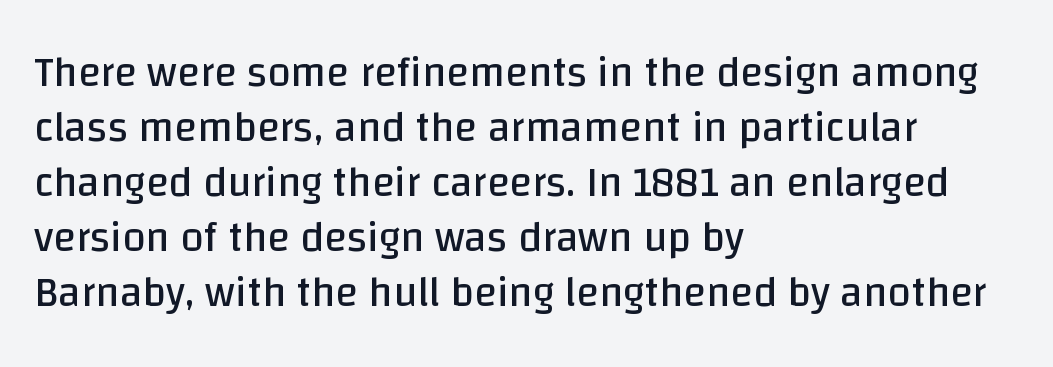
Q: Is the text bold? A: No.
Q: Is the text italic (slanted)? A: No, it is upright.
Q: Is the typeface a serif or a sans-serif typeface? A: Sans-serif.
Q: Is the text underlined? A: No.
Q: How is the paragraph aligned? A: Left-aligned.
Q: Is the spacing between letters normal or unusually wide? A: Normal.
Q: Is the spacing between lines tight, normal or loose? A: Normal.
Q: Width (condensed, normal, or wide)? A: Normal.
Q: Stroke contrast? A: Low.
Q: x-height? A: Large.
Q: Monospaced? A: No.
